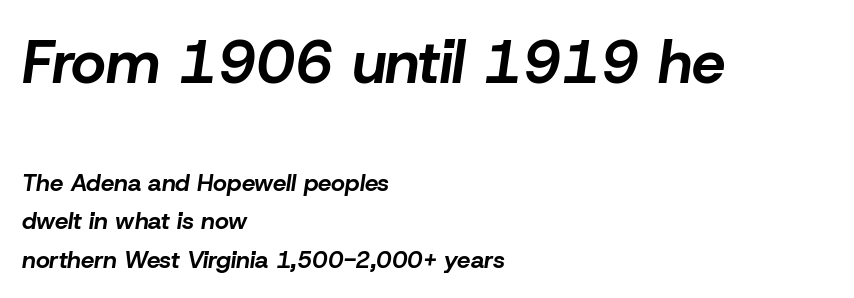
The image shows 60 px bold type, italic (leaning right); set left-aligned, normal line spacing (1.6x), normal letter spacing, not underlined; the first (top) block is 2.5x larger; low stroke contrast and a medium x-height.
